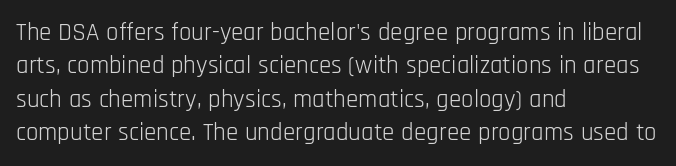
The image shows 25 px text type, upright; set left-aligned, normal line spacing (1.34x), normal letter spacing, not underlined.
